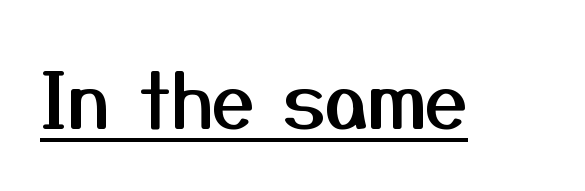
Q: Is the text italic (slanted)? A: No, it is upright.
Q: Is the typeface a serif or a sans-serif typeface? A: Sans-serif.
Q: Is the text underlined? A: Yes.
Q: Is the spacing between letters normal or unusually wide? A: Normal.
Q: Width (condensed, normal, or wide)? A: Normal.
Q: Stroke contrast? A: Medium.
Q: x-height? A: Medium.
Q: Monospaced? A: No.
